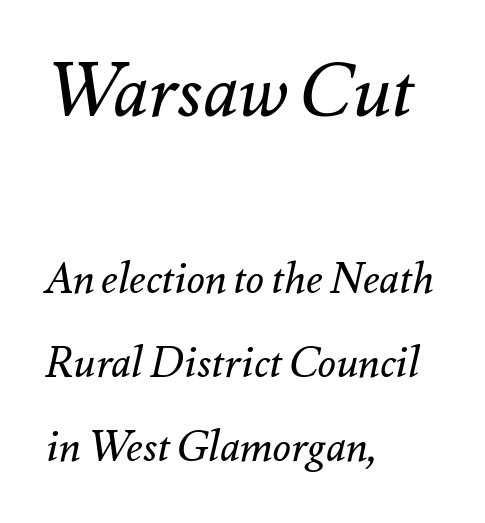
Heaviness? Minimal to ordinary, like unemphasized prose. Whoever set this made the first block the dominant, larger element. Descenders are the only things crossing below the line. Does the lettering tilt? It does — this is italic.
